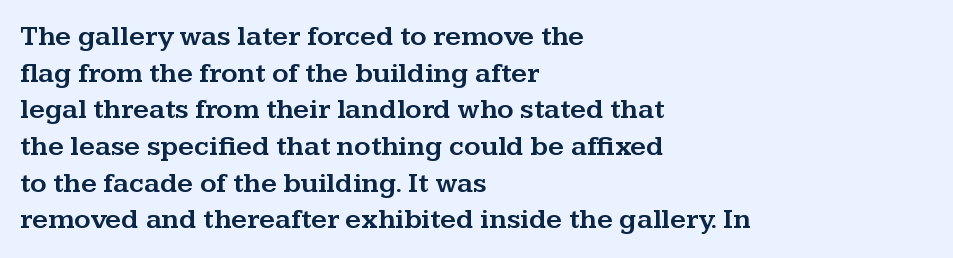
These lines are rendered in a variable-pitch font. This sample uses an upright cut, with every glyph sitting square on the baseline. The lines sit at an ordinary, default distance from one another. This rendering leaves character spacing at its baseline value. The letters carry serifs — small finishing strokes at the ends of their stems. No word sits above an underline.
